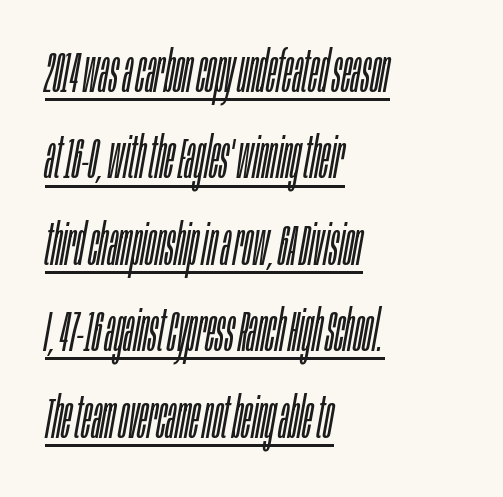
The image shows 58 px light, condensed type, italic (leaning right); set left-aligned, normal line spacing (1.49x), normal letter spacing, underlined; low stroke contrast and a large x-height.
